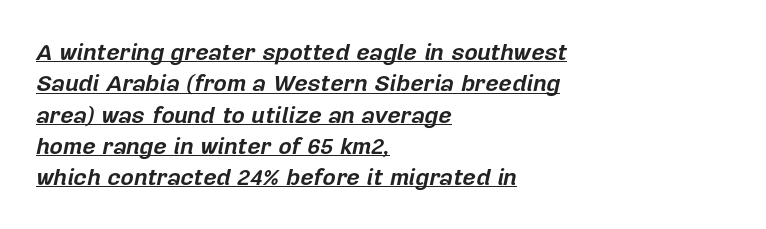
{"italic": "yes", "lean": "right", "slant_degrees": 12, "bold": "yes", "underline": "yes", "align": "left", "line_spacing": "normal", "line_spacing_ratio": 1.36, "letter_spacing": "normal", "letter_spacing_em": 0.0, "glyph_px": 23}
